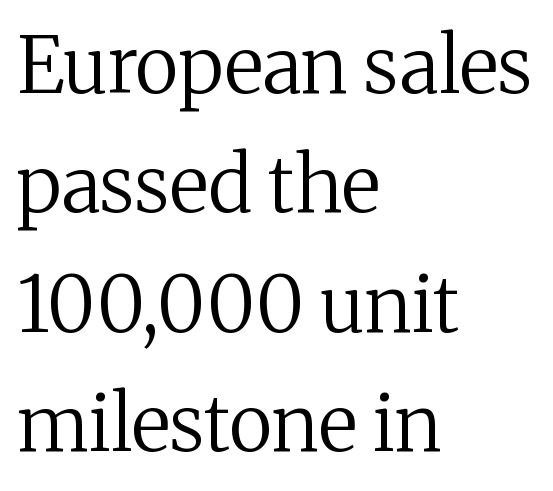
A typesetter would call this proportional, since set widths differ per character. The ragged edge is on the right, which tells us the setting is flush left. The lines sit at an ordinary, default distance from one another. The axis of the letterforms is exactly vertical. Each stroke keeps to a modest, everyday thickness or less. There is no visible air inserted between adjacent glyphs.
